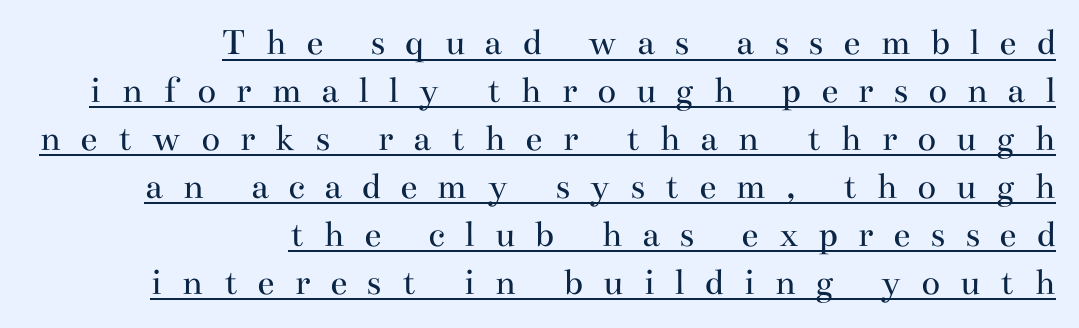
{"serif": "yes", "italic": "no", "bold": "no", "weight": "regular", "width": "wide", "stroke_contrast": "medium", "x_height": "small", "monospaced": "no", "underline": "yes", "align": "right", "line_spacing_ratio": 1.23, "letter_spacing": "wide", "letter_spacing_em": 0.5, "glyph_px": 39}
